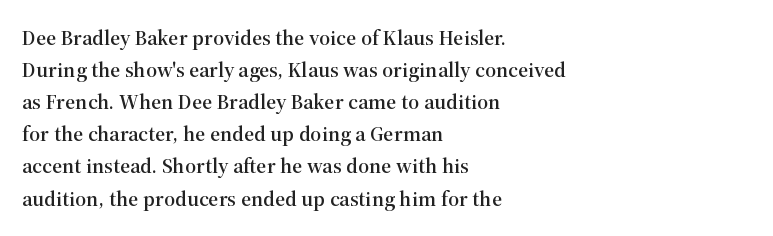
The image shows 22 px text type, upright; set left-aligned, normal line spacing (1.46x), normal letter spacing, not underlined.
